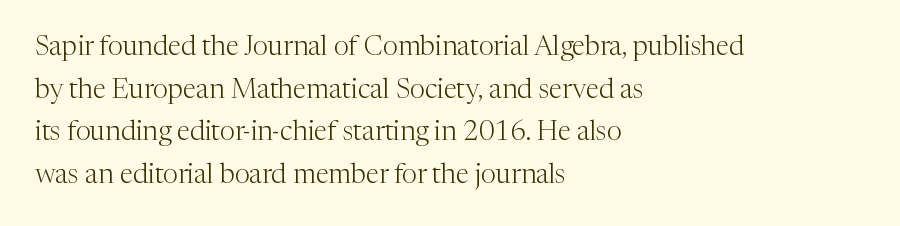
The ragged edge is on the right, which tells us the setting is flush left. Vertical strokes here are truly vertical. Heaviness? Minimal to ordinary, like unemphasized prose. Lines of text with bare space underneath.
